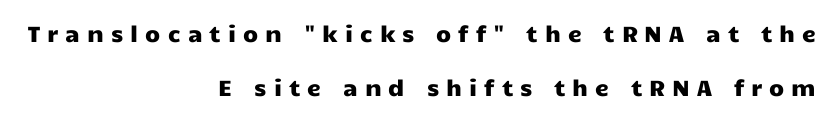
Tracking value appears strongly positive — letters spread wide. A flush-right, rag-left setting is used for this passage. You can tell it's not italic because the verticals are truly vertical. Loosely led — the rows are spread out. Each row of text sits above clean, open space.
